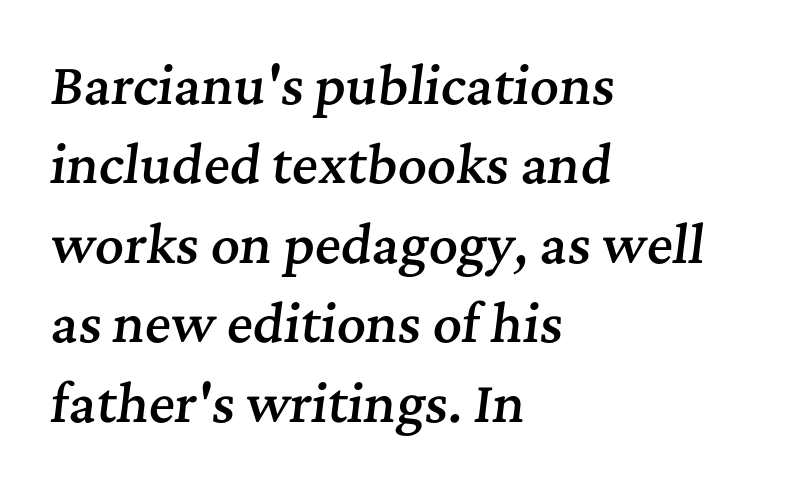
{"serif": "yes", "italic": "yes", "lean": "right", "slant_degrees": 7, "bold": "semi", "weight": "semibold", "width": "normal", "stroke_contrast": "medium", "x_height": "medium", "monospaced": "no", "underline": "no", "align": "left", "line_spacing": "normal", "line_spacing_ratio": 1.59, "letter_spacing": "normal", "letter_spacing_em": 0.0, "glyph_px": 50}
